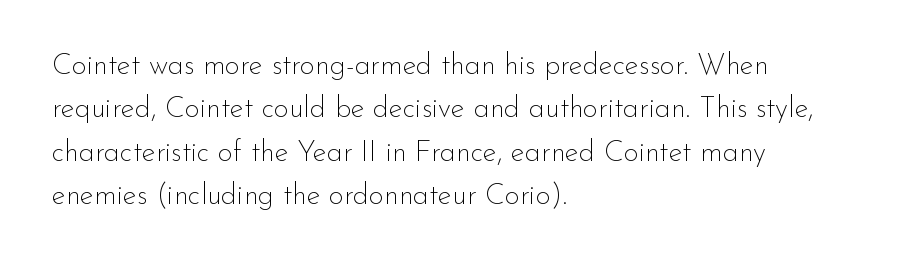
Q: Is the text bold? A: No.
Q: Is the text italic (slanted)? A: No, it is upright.
Q: Is the typeface a serif or a sans-serif typeface? A: Sans-serif.
Q: Is the text underlined? A: No.
Q: How is the paragraph aligned? A: Left-aligned.
Q: Is the spacing between letters normal or unusually wide? A: Normal.
Q: Is the spacing between lines tight, normal or loose? A: Normal.
Q: Width (condensed, normal, or wide)? A: Normal.
Q: Stroke contrast? A: Low.
Q: x-height? A: Small.
Q: Monospaced? A: No.
